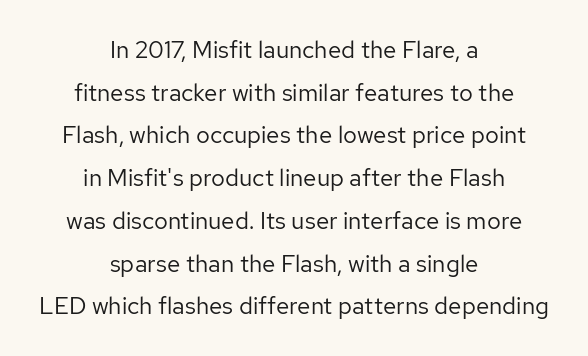
{"italic": "no", "bold": "no", "underline": "no", "align": "center", "line_spacing_ratio": 1.78, "letter_spacing": "normal", "letter_spacing_em": 0.0, "glyph_px": 24}
